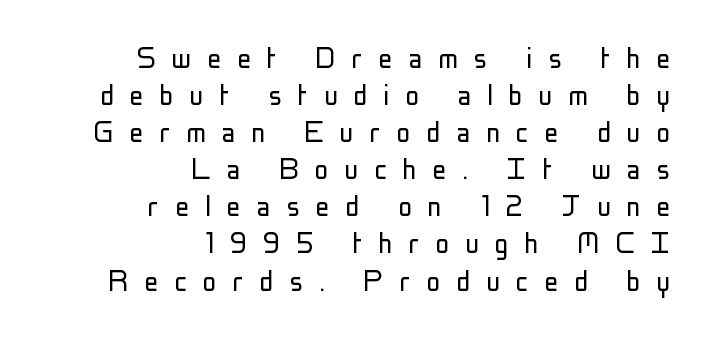
Q: Is the text bold? A: No.
Q: Is the text italic (slanted)? A: No, it is upright.
Q: Is the typeface a serif or a sans-serif typeface? A: Sans-serif.
Q: Is the text underlined? A: No.
Q: How is the paragraph aligned? A: Right-aligned.
Q: Is the spacing between letters normal or unusually wide? A: Unusually wide.
Q: Is the spacing between lines tight, normal or loose? A: Tight.
Q: Width (condensed, normal, or wide)? A: Condensed.
Q: Stroke contrast? A: Low.
Q: x-height? A: Medium.
Q: Monospaced? A: No.
